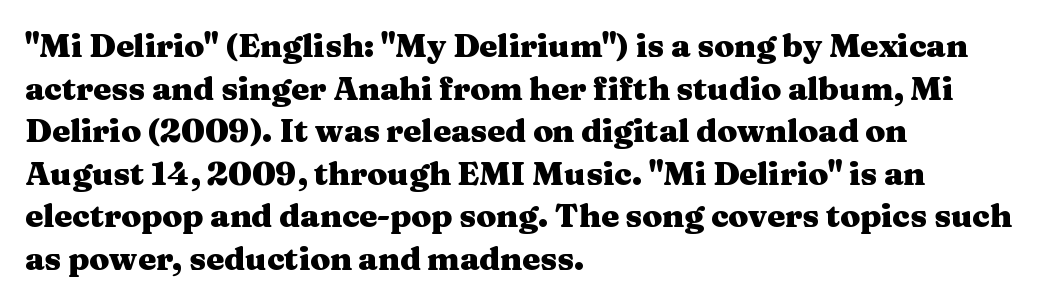
Q: Is the text bold? A: Yes.
Q: Is the text italic (slanted)? A: No, it is upright.
Q: Is the typeface a serif or a sans-serif typeface? A: Serif.
Q: Is the text underlined? A: No.
Q: How is the paragraph aligned? A: Left-aligned.
Q: Is the spacing between letters normal or unusually wide? A: Normal.
Q: Is the spacing between lines tight, normal or loose? A: Normal.
Q: Width (condensed, normal, or wide)? A: Wide.
Q: Stroke contrast? A: Medium.
Q: x-height? A: Medium.
Q: Monospaced? A: No.
